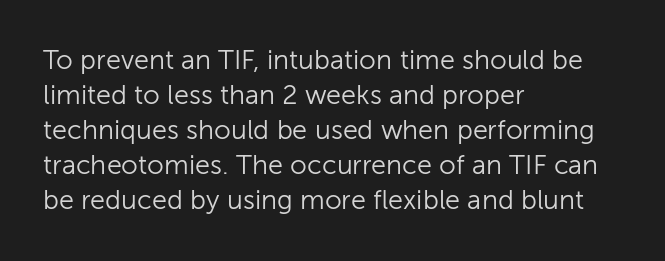
Style check: upright. Plain, unruled lines of type. The paragraph has a hard left edge and a soft right edge. This rendering leaves character spacing at its baseline value. A typesetter would call this leading conventional body-copy spacing. These glyphs show unthickened strokes, regular width or finer.
